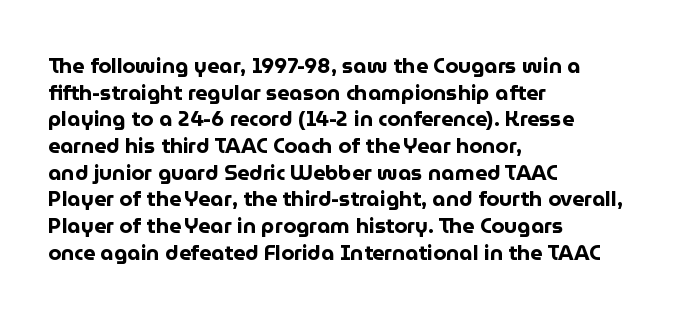
Q: Is the text bold? A: Yes.
Q: Is the text italic (slanted)? A: No, it is upright.
Q: Is the text underlined? A: No.
Q: How is the paragraph aligned? A: Left-aligned.
Q: Is the spacing between letters normal or unusually wide? A: Normal.
Q: Is the spacing between lines tight, normal or loose? A: Normal.
